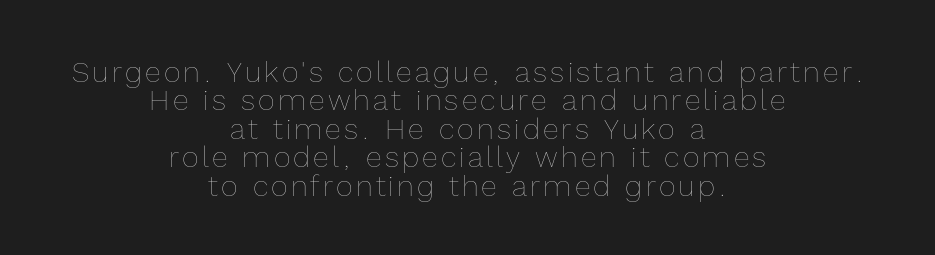
The image shows 29 px thin type, upright; set centered, tight line spacing (0.98x), not underlined; a medium x-height.
